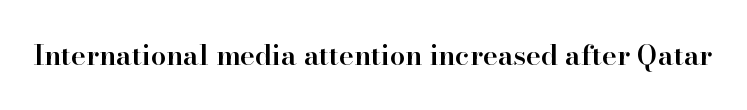
Q: Is the text bold? A: Semi-bold.
Q: Is the text italic (slanted)? A: No, it is upright.
Q: Is the typeface a serif or a sans-serif typeface? A: Serif.
Q: Is the text underlined? A: No.
Q: Is the spacing between letters normal or unusually wide? A: Normal.
Q: Width (condensed, normal, or wide)? A: Normal.
Q: Stroke contrast? A: High.
Q: x-height? A: Small.
Q: Monospaced? A: No.
